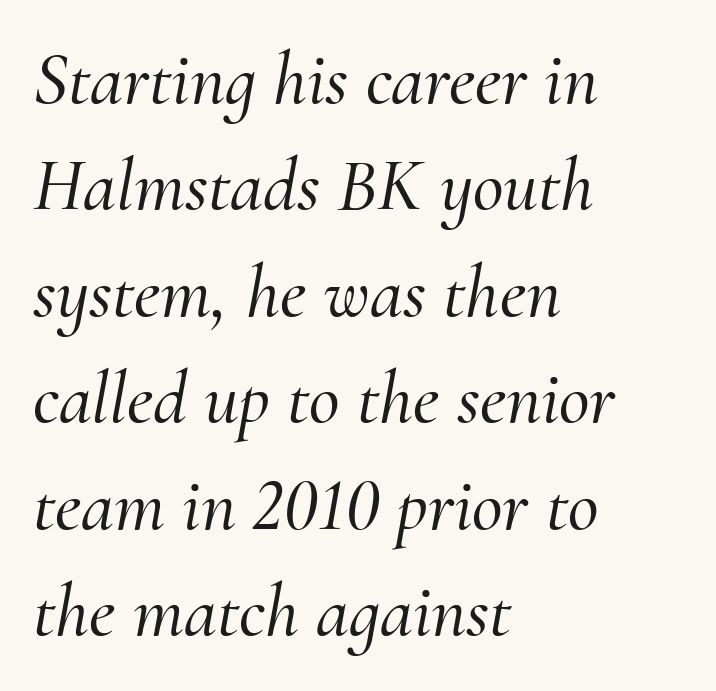
{"serif": "yes", "italic": "yes", "lean": "right", "slant_degrees": 10, "width": "normal", "stroke_contrast": "medium", "x_height": "small", "monospaced": "no", "underline": "no", "align": "left", "line_spacing": "normal", "line_spacing_ratio": 1.42, "letter_spacing": "normal", "letter_spacing_em": 0.0, "glyph_px": 75}
